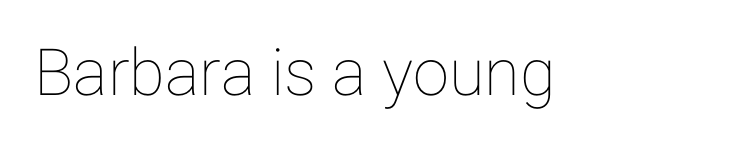
Descenders hang freely into open space. This is roman type, the default non-slanted kind. Observe the ordinary spacing: letters are neighbours, not strangers. Spacing verdict: proportional, widths tailored to each character.
